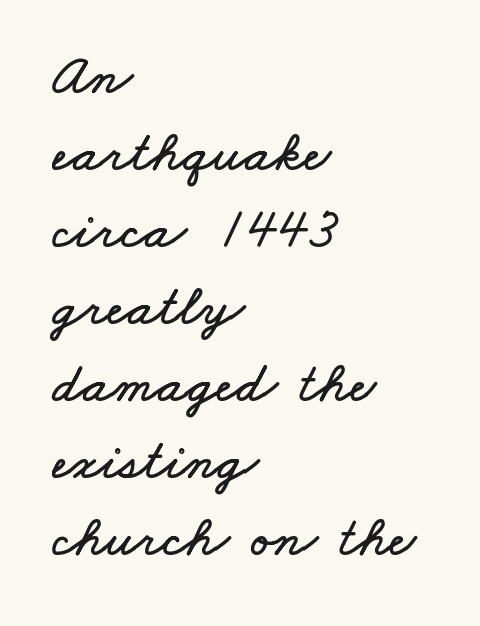
You could not count columns in this text — the font is proportionally spaced. Which margin do the lines hug? The left one — the right edge is uneven. The baseline area is clear. The leading is moderate, giving the passage an even texture.
